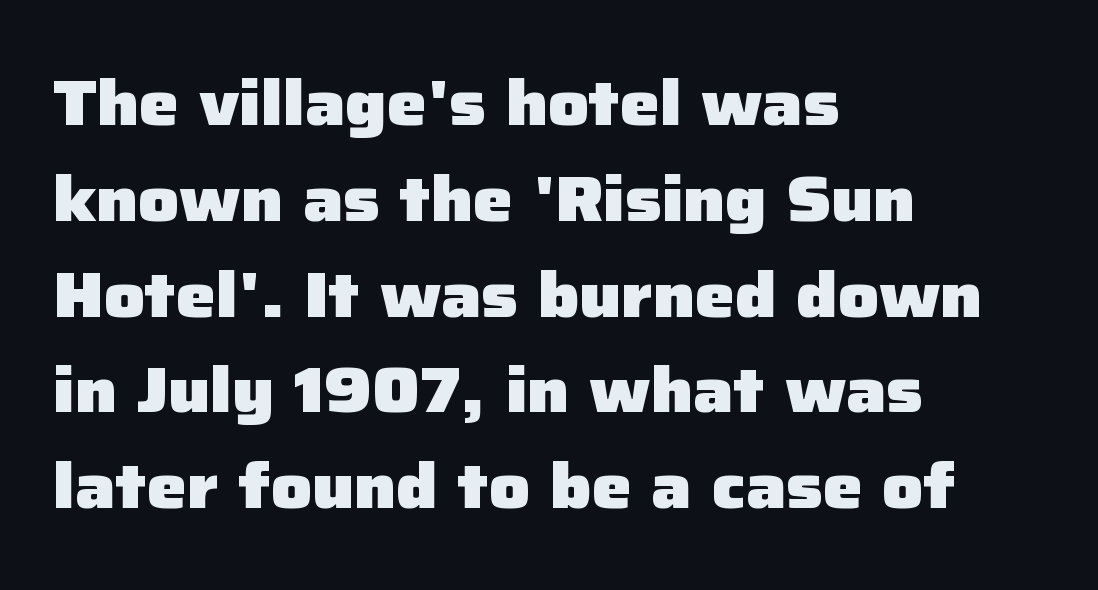
{"serif": "no", "italic": "no", "bold": "yes", "weight": "heavy", "width": "normal", "stroke_contrast": "low", "x_height": "medium", "monospaced": "no", "underline": "no", "align": "left", "line_spacing": "normal", "line_spacing_ratio": 1.52, "letter_spacing": "normal", "letter_spacing_em": 0.0, "glyph_px": 63}
